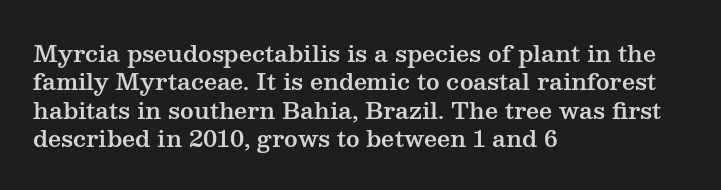
Q: Is the text italic (slanted)? A: No, it is upright.
Q: Is the text underlined? A: No.
Q: How is the paragraph aligned? A: Left-aligned.
Q: Is the spacing between letters normal or unusually wide? A: Normal.
